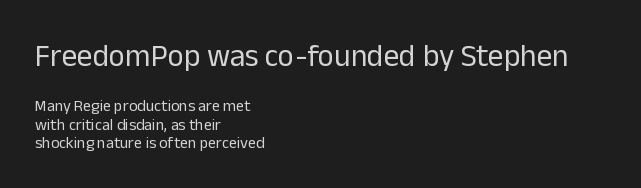
Compared with a typical body face, this is equally light or lighter still. The rag falls on the right side of this text block. A typesetter would mark this as roman, not italic. The strip under each line holds only bare page.
